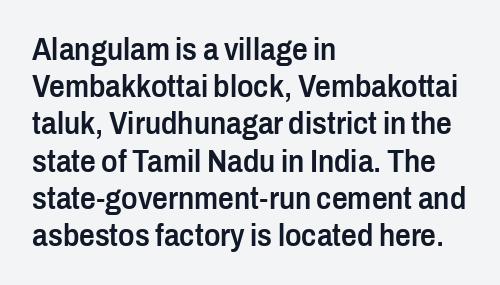
The image shows 31 px semibold, condensed sans-serif type, upright; set left-aligned, line spacing 1.2x, normal letter spacing, not underlined; low stroke contrast and a medium x-height.
